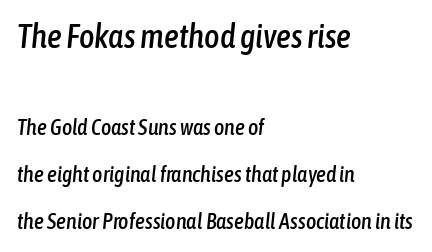
The image shows 33 px condensed type, italic (leaning right); set left-aligned, loose line spacing (2.14x), normal letter spacing, not underlined; the first (top) block is 1.5x larger; low stroke contrast and a medium x-height.
